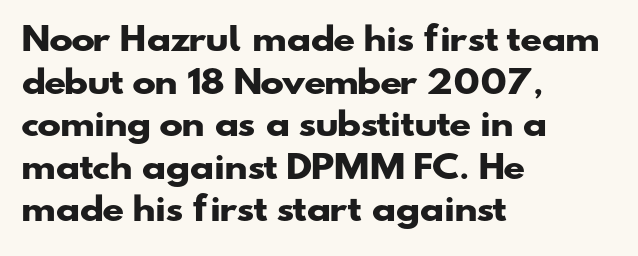
{"serif": "no", "bold": "yes", "weight": "heavy", "width": "wide", "stroke_contrast": "low", "x_height": "small", "monospaced": "no", "underline": "no", "align": "left", "line_spacing": "normal", "line_spacing_ratio": 1.33, "letter_spacing": "normal", "letter_spacing_em": 0.0, "glyph_px": 32}
